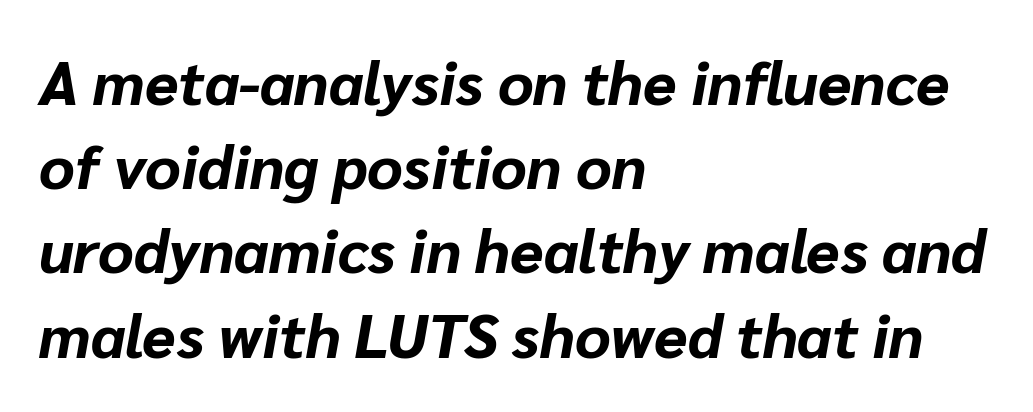
{"italic": "yes", "lean": "right", "slant_degrees": 10, "bold": "yes", "weight": "bold", "width": "normal", "stroke_contrast": "low", "x_height": "medium", "monospaced": "no", "underline": "no", "align": "left", "line_spacing": "normal", "line_spacing_ratio": 1.38, "letter_spacing": "normal", "letter_spacing_em": 0.0, "glyph_px": 61}
